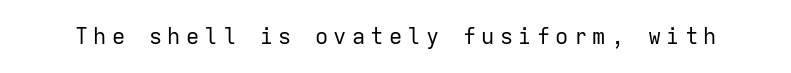
The image shows 22 px text type, upright; set unusually wide letter spacing (+0.24 em), not underlined.
